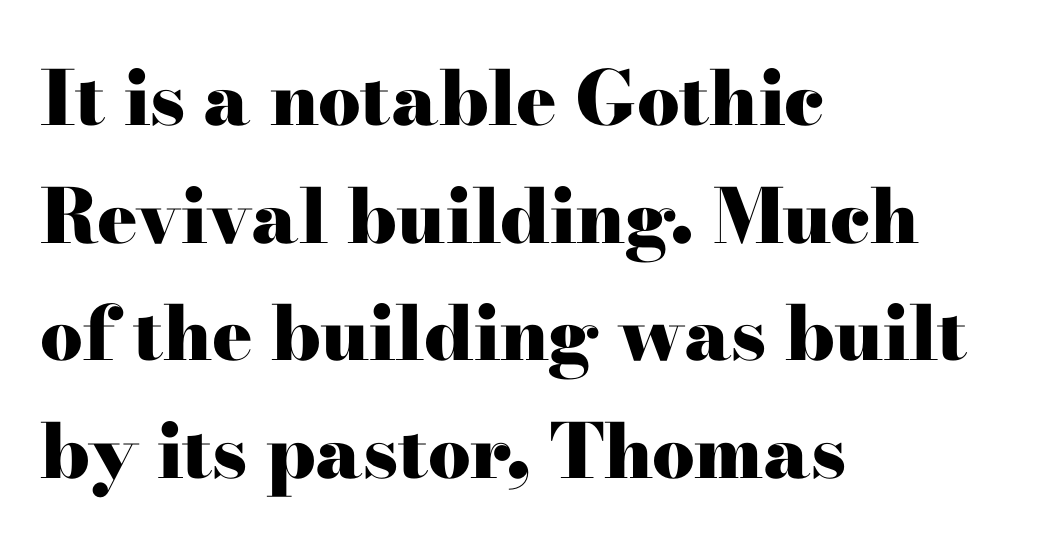
Letterform terminals end in serifs throughout the passage. The rendering anchors every line to the left-hand side. Vertically, the passage feels balanced, rows spaced as you'd expect. Think of a printed novel: that variable character pitch is what you see here. Quick note: underline off.
